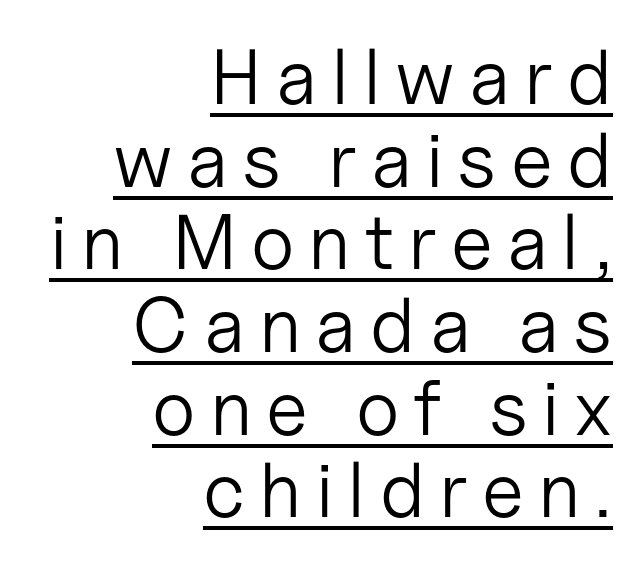
The image shows 78 px light sans-serif type, upright; set right-aligned, tight line spacing (1.06x), underlined; low stroke contrast and a medium x-height.
